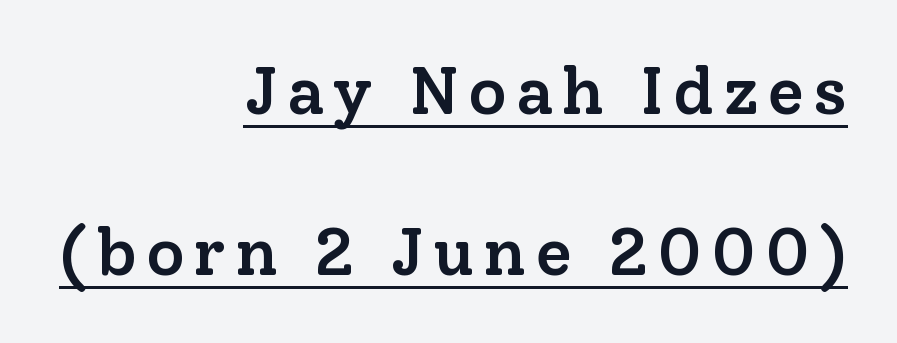
Q: Is the text bold? A: Semi-bold.
Q: Is the text italic (slanted)? A: No, it is upright.
Q: Is the typeface a serif or a sans-serif typeface? A: Serif.
Q: Is the text underlined? A: Yes.
Q: How is the paragraph aligned? A: Right-aligned.
Q: Is the spacing between lines tight, normal or loose? A: Loose.
Q: Width (condensed, normal, or wide)? A: Normal.
Q: Stroke contrast? A: Low.
Q: x-height? A: Medium.
Q: Monospaced? A: No.
